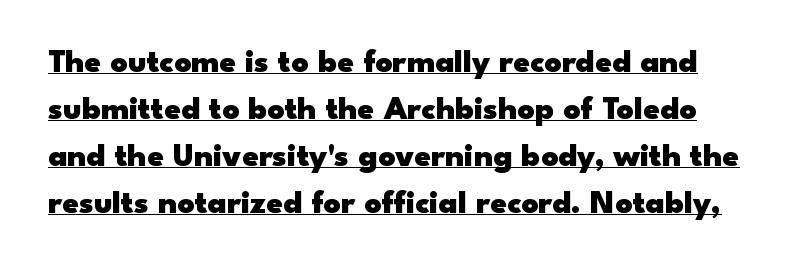
{"serif": "no", "italic": "no", "bold": "yes", "weight": "heavy", "width": "wide", "stroke_contrast": "low", "x_height": "small", "monospaced": "no", "underline": "yes", "line_spacing": "normal", "line_spacing_ratio": 1.42, "letter_spacing": "normal", "letter_spacing_em": 0.0, "glyph_px": 33}
